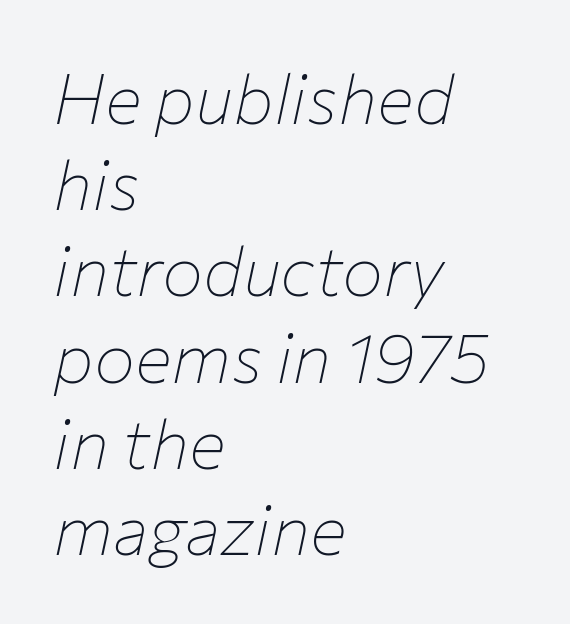
{"italic": "yes", "lean": "right", "slant_degrees": 12, "bold": "no", "weight": "thin", "width": "normal", "stroke_contrast": "low", "x_height": "medium", "monospaced": "no", "underline": "no", "align": "left", "line_spacing": "normal", "line_spacing_ratio": 1.25, "letter_spacing": "normal", "letter_spacing_em": 0.0, "glyph_px": 69}
